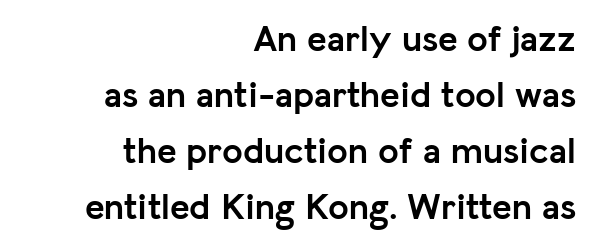
Q: Is the text bold? A: Yes.
Q: Is the text italic (slanted)? A: No, it is upright.
Q: Is the typeface a serif or a sans-serif typeface? A: Sans-serif.
Q: Is the text underlined? A: No.
Q: How is the paragraph aligned? A: Right-aligned.
Q: Is the spacing between letters normal or unusually wide? A: Normal.
Q: Is the spacing between lines tight, normal or loose? A: Normal.
Q: Width (condensed, normal, or wide)? A: Normal.
Q: Stroke contrast? A: Low.
Q: x-height? A: Medium.
Q: Monospaced? A: No.
